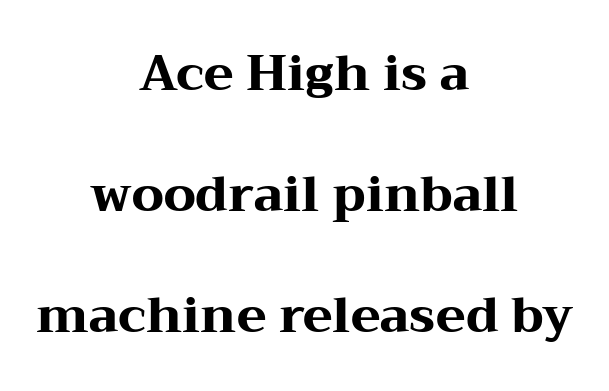
The image shows 49 px heavy, wide serif type, upright; set centered, loose line spacing (2.47x), normal letter spacing, not underlined; medium stroke contrast and a medium x-height.
